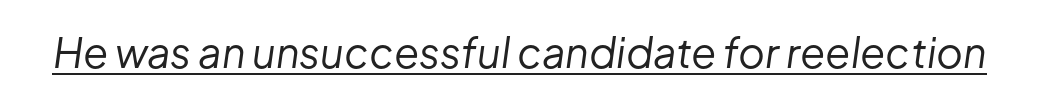
Q: Is the text bold? A: No.
Q: Is the text italic (slanted)? A: Yes, it leans right by about 8 degrees.
Q: Is the text underlined? A: Yes.
Q: Is the spacing between letters normal or unusually wide? A: Normal.
Q: Width (condensed, normal, or wide)? A: Normal.
Q: Stroke contrast? A: Low.
Q: x-height? A: Medium.
Q: Monospaced? A: No.
